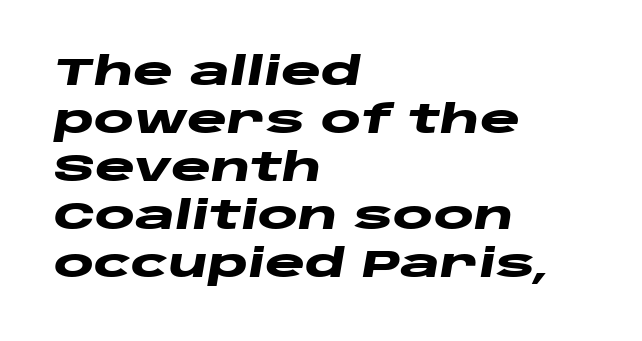
Q: Is the text bold? A: Yes.
Q: Is the text italic (slanted)? A: Yes, it leans right by about 10 degrees.
Q: Is the text underlined? A: No.
Q: How is the paragraph aligned? A: Left-aligned.
Q: Is the spacing between letters normal or unusually wide? A: Normal.
Q: Is the spacing between lines tight, normal or loose? A: Normal.
Q: Width (condensed, normal, or wide)? A: Wide.
Q: Stroke contrast? A: Low.
Q: x-height? A: Large.
Q: Monospaced? A: No.
